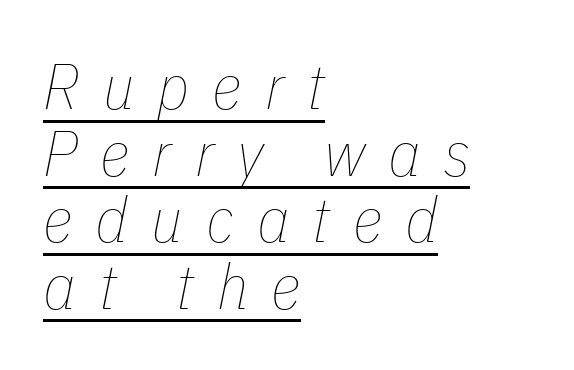
The image shows 64 px thin, condensed type, italic (leaning right); set left-aligned, tight line spacing (1.04x), unusually wide letter spacing (+0.36 em), underlined; low stroke contrast and a medium x-height.
